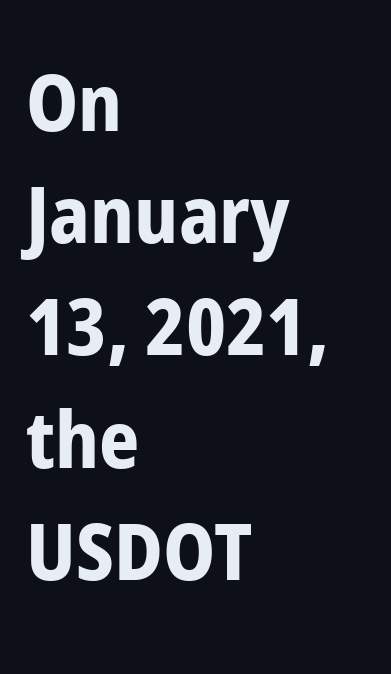
The image shows 79 px bold, condensed sans-serif type, upright; set left-aligned, normal line spacing (1.42x), normal letter spacing, not underlined; low stroke contrast and a medium x-height.
